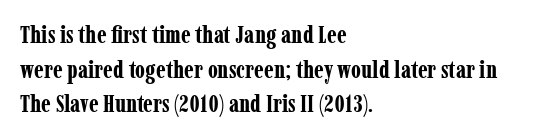
{"italic": "no", "bold": "yes", "underline": "no", "align": "left", "line_spacing": "normal", "line_spacing_ratio": 1.44, "letter_spacing": "normal", "letter_spacing_em": 0.0, "glyph_px": 24}
